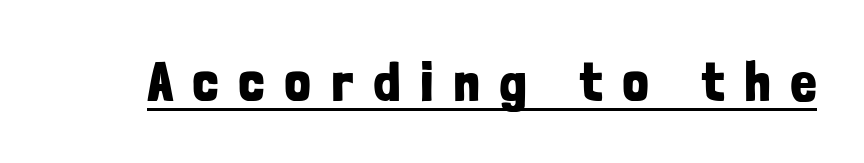
What stands out about the letter spacing? Its width — letters are far apart. These characters rest on top of a visible drawn line. Think of a printed novel: that variable character pitch is what you see here. Typesetter's note: full bold, strokes at maximum text heaviness.
